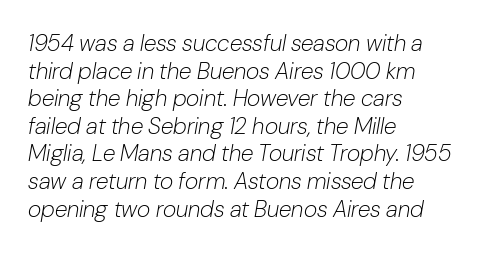
The image shows 23 px text type, italic (leaning right); set left-aligned, line spacing 1.2x, normal letter spacing, not underlined.
